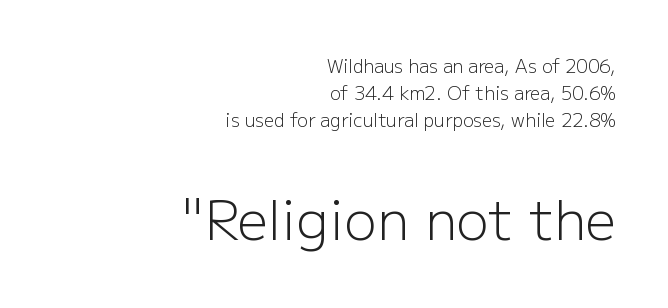
The image shows 54 px light sans-serif type, upright; set right-aligned, normal line spacing (1.51x), normal letter spacing, not underlined; the second (bottom) block is 3.0x larger; low stroke contrast and a medium x-height.
